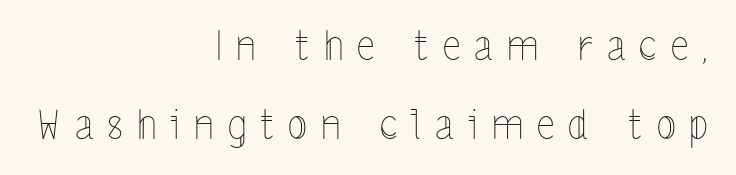
The horizontal fit of the characters is loose and conspicuously gappy. The passage is arranged like a letterhead date or caption credit — flush right. The block of text is sparse from top to bottom, with ample space between rows. Spacing verdict: proportional, widths tailored to each character. The passage shown is not bold in any degree.
